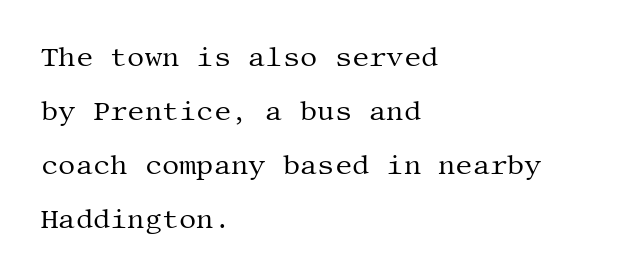
{"italic": "no", "bold": "no", "underline": "no", "align": "left", "line_spacing": "loose", "line_spacing_ratio": 2.0, "letter_spacing": "normal", "letter_spacing_em": 0.0, "glyph_px": 27}
